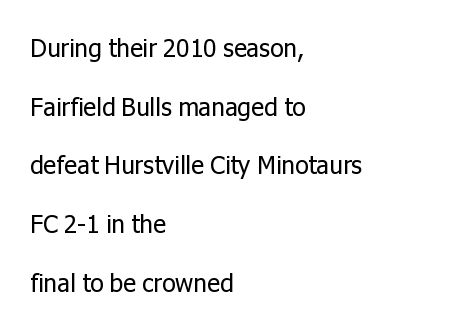
{"italic": "no", "bold": "no", "underline": "no", "align": "left", "line_spacing": "loose", "line_spacing_ratio": 2.35, "letter_spacing": "normal", "letter_spacing_em": 0.0, "glyph_px": 25}
